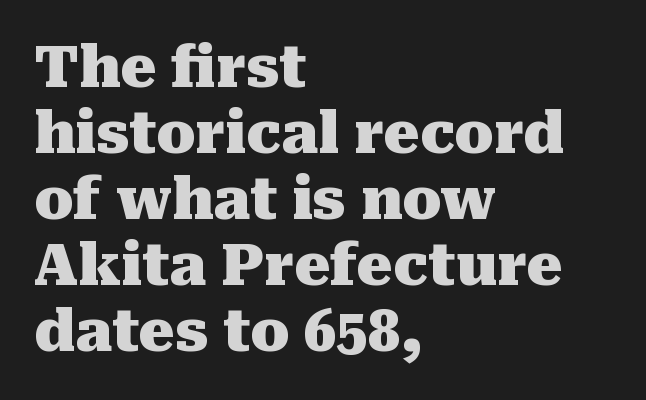
Q: Is the text bold? A: Yes.
Q: Is the text italic (slanted)? A: No, it is upright.
Q: Is the typeface a serif or a sans-serif typeface? A: Serif.
Q: Is the text underlined? A: No.
Q: How is the paragraph aligned? A: Left-aligned.
Q: Is the spacing between letters normal or unusually wide? A: Normal.
Q: Width (condensed, normal, or wide)? A: Normal.
Q: Stroke contrast? A: Medium.
Q: x-height? A: Medium.
Q: Monospaced? A: No.
